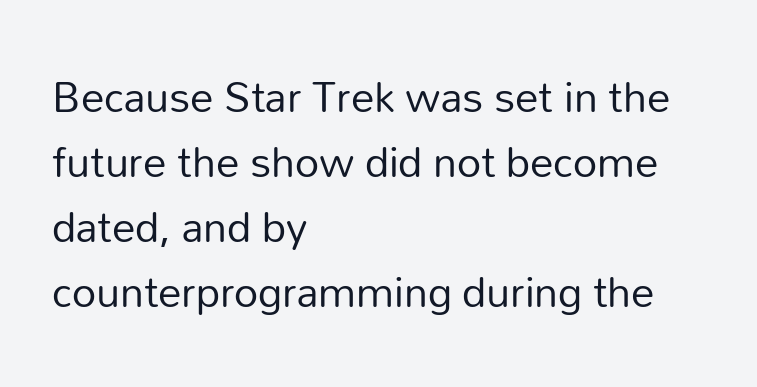
Q: Is the text bold? A: No.
Q: Is the text italic (slanted)? A: No, it is upright.
Q: Is the typeface a serif or a sans-serif typeface? A: Sans-serif.
Q: Is the text underlined? A: No.
Q: How is the paragraph aligned? A: Left-aligned.
Q: Is the spacing between letters normal or unusually wide? A: Normal.
Q: Is the spacing between lines tight, normal or loose? A: Normal.
Q: Width (condensed, normal, or wide)? A: Normal.
Q: Stroke contrast? A: Low.
Q: x-height? A: Medium.
Q: Monospaced? A: No.
